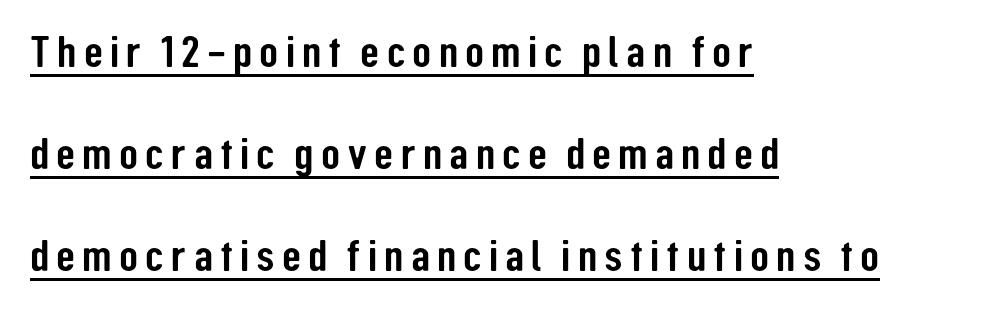
{"serif": "no", "italic": "no", "width": "condensed", "stroke_contrast": "low", "x_height": "medium", "monospaced": "no", "underline": "yes", "align": "left", "line_spacing": "loose", "line_spacing_ratio": 2.32, "glyph_px": 44}
